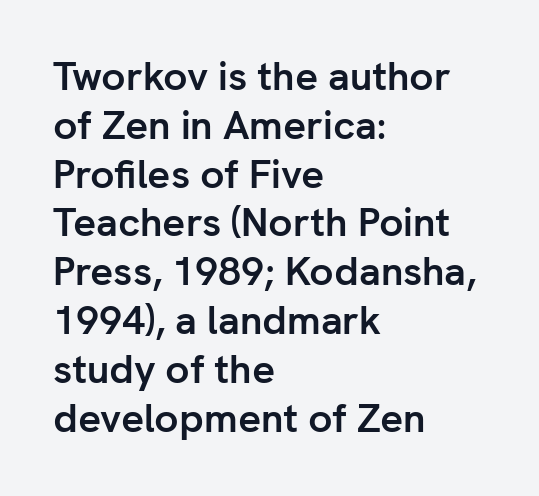
{"serif": "no", "italic": "no", "bold": "yes", "weight": "semibold", "width": "normal", "stroke_contrast": "low", "x_height": "medium", "monospaced": "no", "underline": "no", "align": "left", "line_spacing_ratio": 1.22, "letter_spacing": "normal", "letter_spacing_em": 0.0, "glyph_px": 40}
